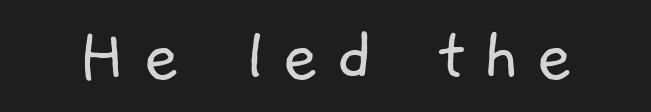
The image shows 79 px light sans-serif type; set unusually wide letter spacing (+0.2 em), not underlined; low stroke contrast and a medium x-height.
